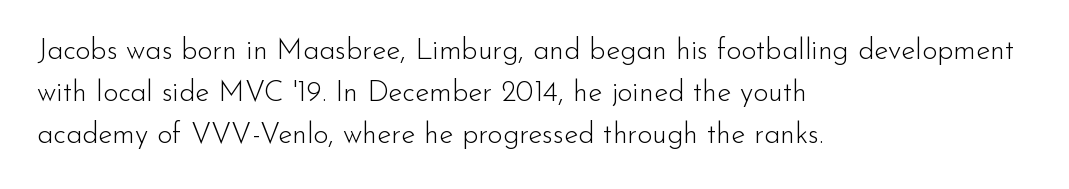
The image shows 29 px light sans-serif type, upright; set left-aligned, normal line spacing (1.45x), normal letter spacing, not underlined; low stroke contrast and a small x-height.
